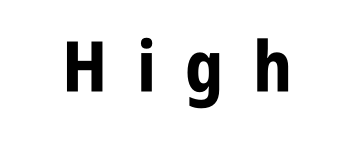
The image shows 70 px bold, condensed sans-serif type, upright; set centered, unusually wide letter spacing (+0.42 em), not underlined; low stroke contrast and a large x-height.
